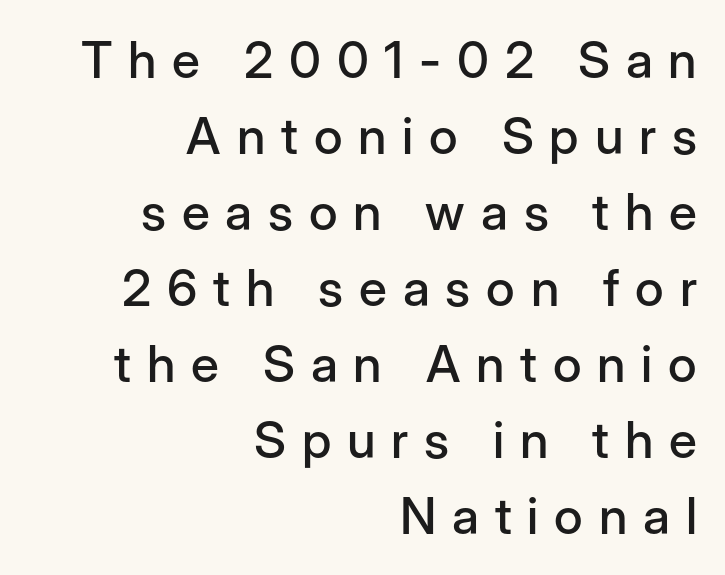
Q: Is the text italic (slanted)? A: No, it is upright.
Q: Is the typeface a serif or a sans-serif typeface? A: Sans-serif.
Q: Is the text underlined? A: No.
Q: How is the paragraph aligned? A: Right-aligned.
Q: Is the spacing between letters normal or unusually wide? A: Unusually wide.
Q: Is the spacing between lines tight, normal or loose? A: Normal.
Q: Width (condensed, normal, or wide)? A: Normal.
Q: Stroke contrast? A: Low.
Q: x-height? A: Medium.
Q: Monospaced? A: No.
